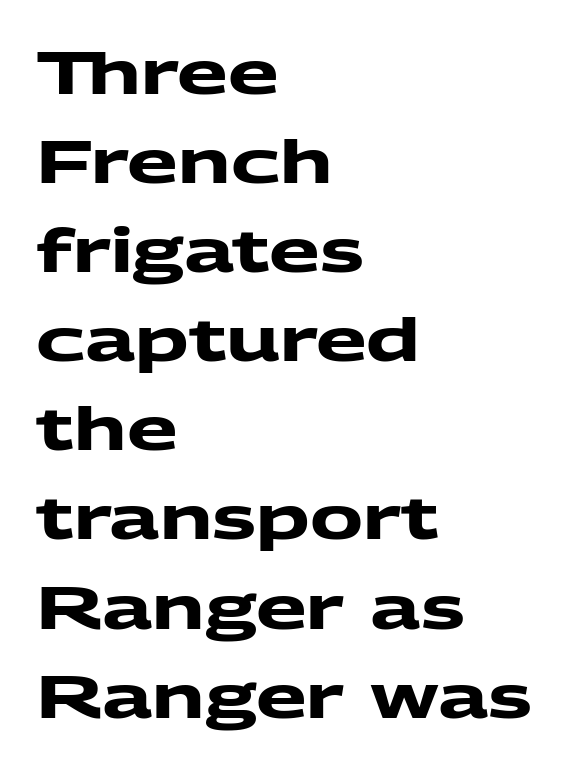
The image shows 59 px heavy, wide sans-serif type; set left-aligned, normal line spacing (1.51x), normal letter spacing, not underlined; medium stroke contrast and a medium x-height.
